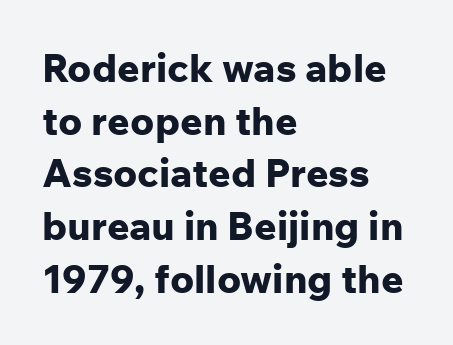
Unmarked baselines from the first word to the last. Notice how descenders clear the ascenders below comfortably — that's standard leading. A classic flush-left, rag-right setting is used for this passage. Nobody touched the tracking dial on this one. Look at the bottom of the vertical strokes: they stop flat, with no serifs. A roman cut, with each character standing at attention.
